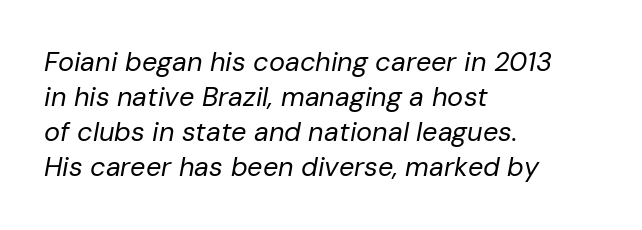
Q: Is the text bold? A: No.
Q: Is the text italic (slanted)? A: Yes, it leans right by about 10 degrees.
Q: Is the text underlined? A: No.
Q: How is the paragraph aligned? A: Left-aligned.
Q: Is the spacing between letters normal or unusually wide? A: Normal.
Q: Is the spacing between lines tight, normal or loose? A: Normal.
